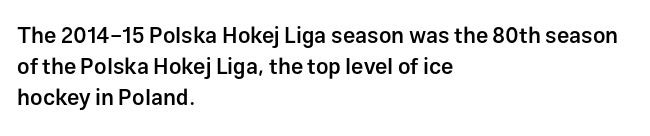
Q: Is the text bold? A: Semi-bold.
Q: Is the text italic (slanted)? A: No, it is upright.
Q: Is the text underlined? A: No.
Q: How is the paragraph aligned? A: Left-aligned.
Q: Is the spacing between letters normal or unusually wide? A: Normal.
Q: Is the spacing between lines tight, normal or loose? A: Normal.
